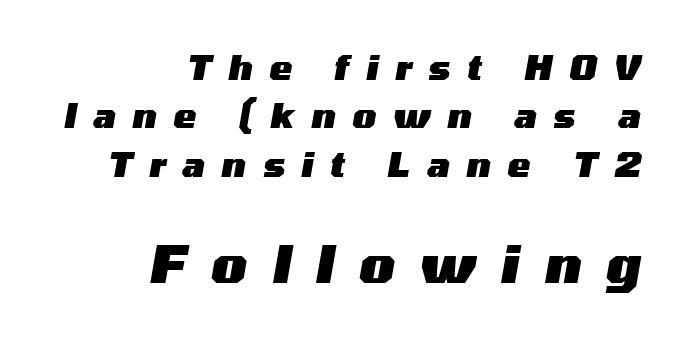
Students, this is bold: see how much ink each stroke carries. Baseline-to-baseline distance is the conventional proportion of letter height. The glyphs are unaccompanied by any horizontal stroke below them. The face used here is proportionally spaced, like ordinary book or web type.
